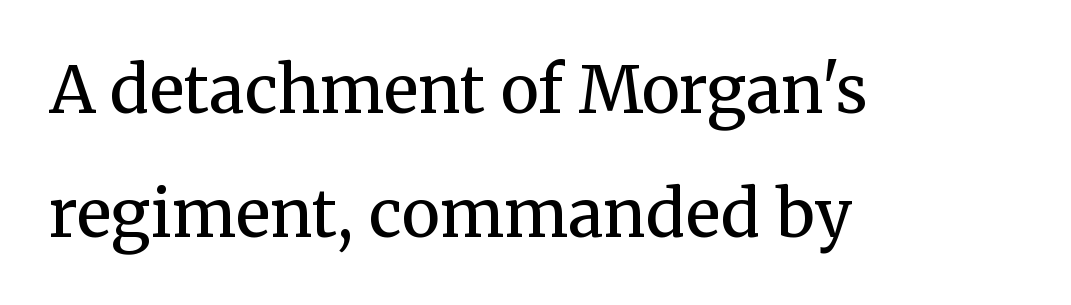
The image shows 65 px regular-weight serif type, upright; set left-aligned, loose line spacing (1.91x), normal letter spacing, not underlined; medium stroke contrast and a medium x-height.
